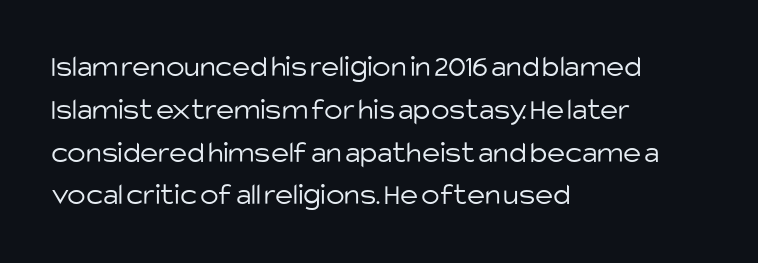
{"serif": "no", "italic": "no", "bold": "no", "weight": "light", "width": "normal", "stroke_contrast": "low", "x_height": "large", "monospaced": "no", "underline": "no", "align": "left", "line_spacing": "normal", "line_spacing_ratio": 1.38, "letter_spacing": "normal", "letter_spacing_em": 0.0, "glyph_px": 31}
